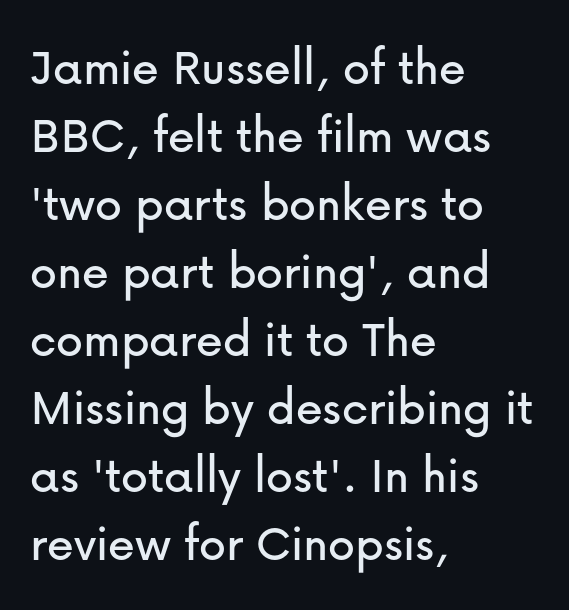
{"serif": "no", "italic": "no", "width": "normal", "stroke_contrast": "low", "x_height": "medium", "monospaced": "no", "underline": "no", "align": "left", "line_spacing": "normal", "line_spacing_ratio": 1.26, "letter_spacing": "normal", "letter_spacing_em": 0.0, "glyph_px": 54}
